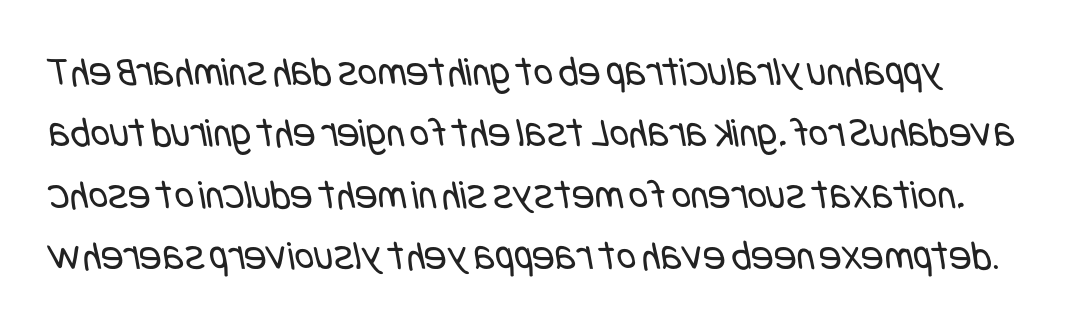
The image shows 42 px regular-weight, condensed sans-serif type; set normal line spacing (1.46x), normal letter spacing, not underlined; low stroke contrast and a large x-height.
